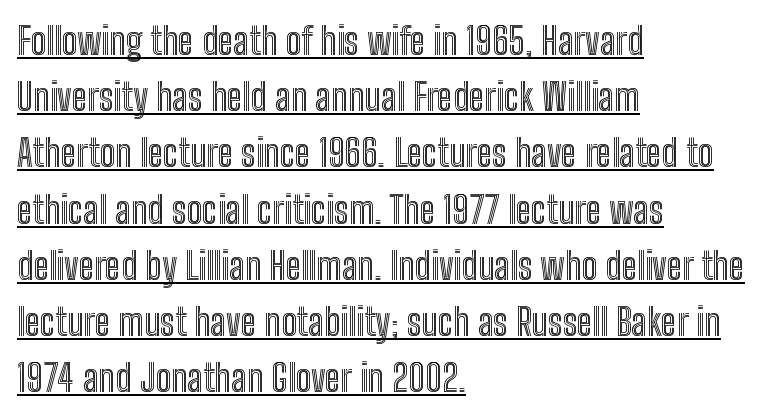
Each letter keeps its own natural width here, so spacing adapts to shape. These lines are set flush left with a ragged right edge. Nope, not italic — everything's standing straight. The tracking reads as untouched default to a designer's eye. The lines sit at an ordinary, default distance from one another. Quick note: underline on.
